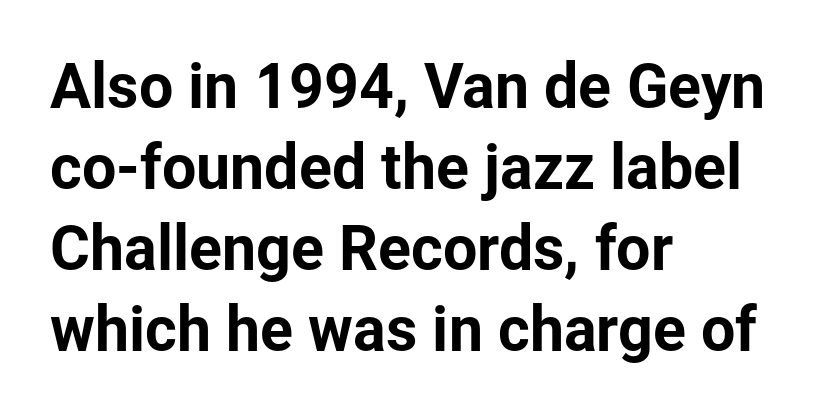
The image shows 61 px sans-serif type, upright; set left-aligned, normal line spacing (1.33x), normal letter spacing, not underlined; low stroke contrast and a medium x-height.
